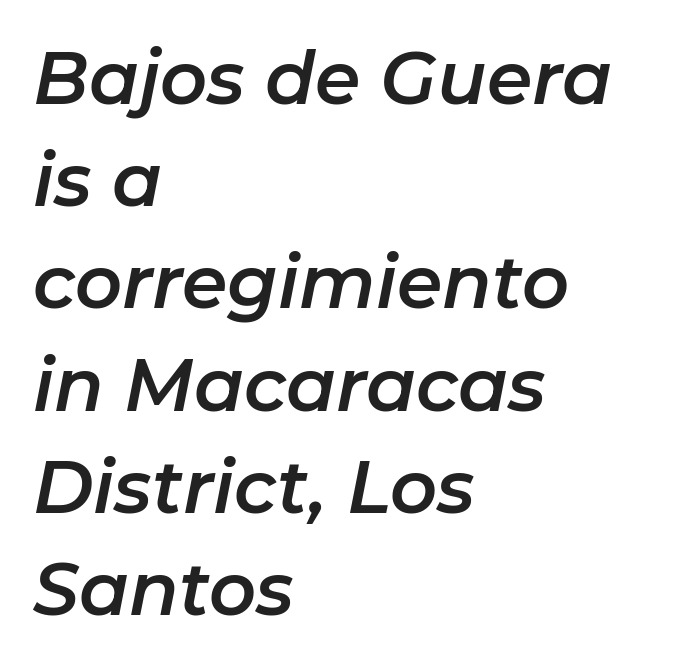
Q: Is the text italic (slanted)? A: Yes, it leans right by about 11 degrees.
Q: Is the text underlined? A: No.
Q: How is the paragraph aligned? A: Left-aligned.
Q: Is the spacing between letters normal or unusually wide? A: Normal.
Q: Is the spacing between lines tight, normal or loose? A: Normal.
Q: Width (condensed, normal, or wide)? A: Normal.
Q: Stroke contrast? A: Low.
Q: x-height? A: Medium.
Q: Monospaced? A: No.
